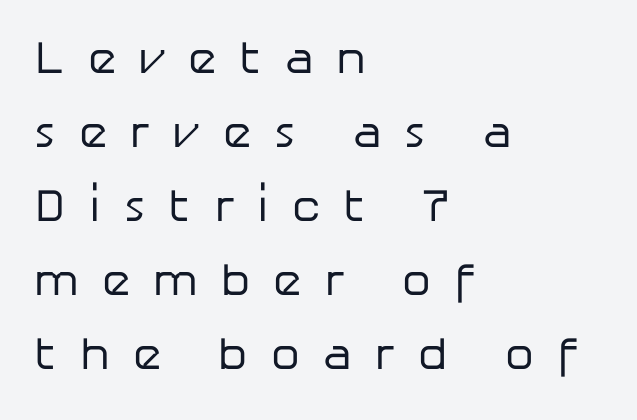
{"serif": "no", "italic": "no", "bold": "no", "weight": "regular", "width": "normal", "stroke_contrast": "low", "x_height": "medium", "monospaced": "no", "underline": "no", "align": "left", "line_spacing": "normal", "line_spacing_ratio": 1.61, "letter_spacing": "wide", "letter_spacing_em": 0.5, "glyph_px": 46}
